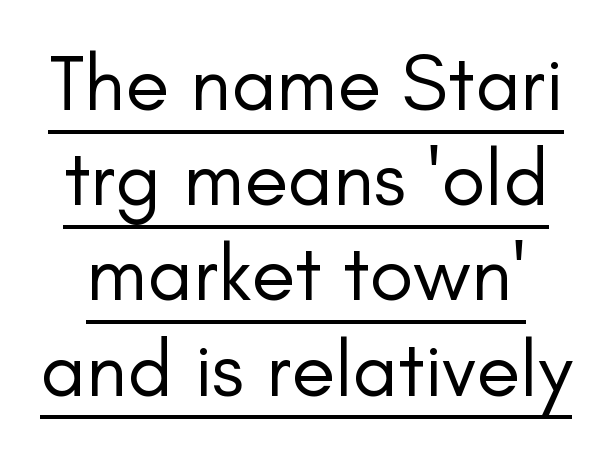
The image shows 80 px regular-weight sans-serif type, upright; set line spacing 1.19x, normal letter spacing, underlined; low stroke contrast and a small x-height.
